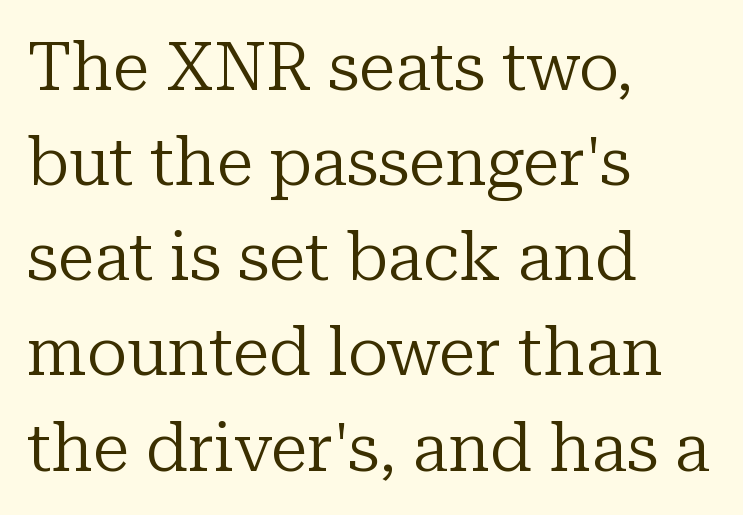
The image shows 67 px regular-weight serif type, upright; set left-aligned, normal line spacing (1.42x), normal letter spacing, not underlined; low stroke contrast and a medium x-height.
